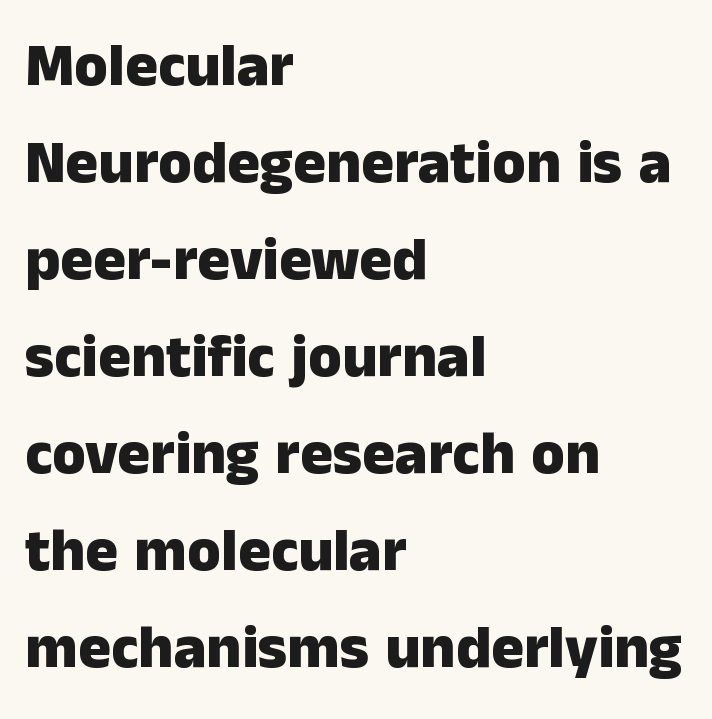
The image shows 61 px heavy sans-serif type, upright; set left-aligned, normal line spacing (1.59x), normal letter spacing, not underlined; low stroke contrast and a medium x-height.
